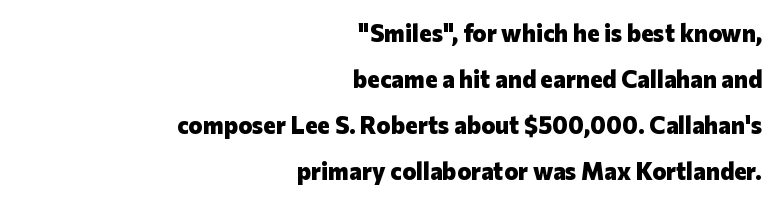
The image shows 24 px bold type, upright; set right-aligned, loose line spacing (1.91x), normal letter spacing, not underlined.
